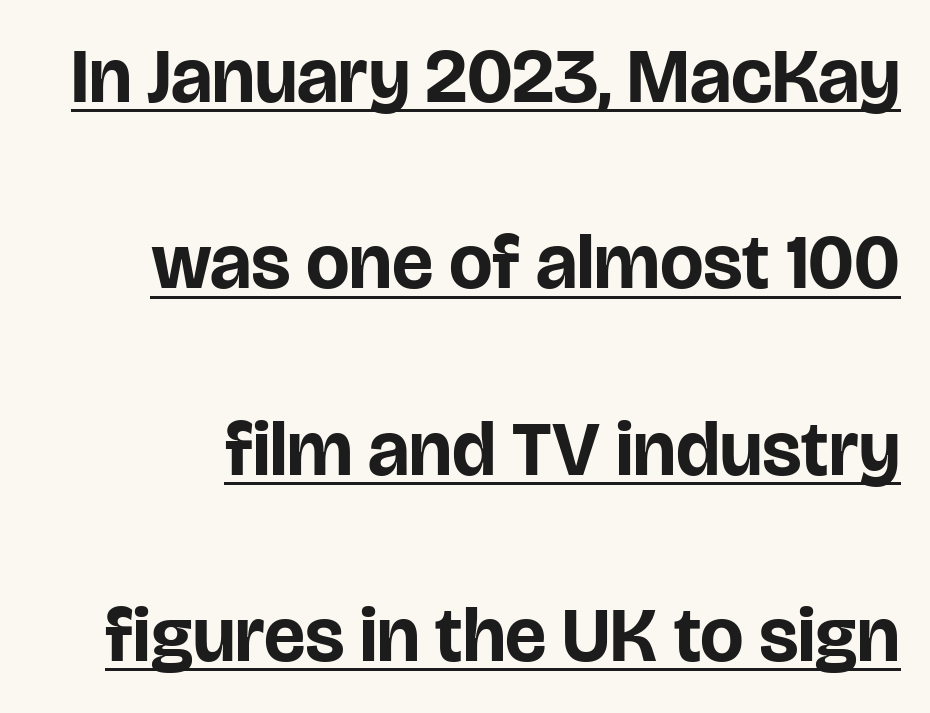
Q: Is the text bold? A: Yes.
Q: Is the text italic (slanted)? A: No, it is upright.
Q: Is the typeface a serif or a sans-serif typeface? A: Sans-serif.
Q: Is the text underlined? A: Yes.
Q: Is the spacing between letters normal or unusually wide? A: Normal.
Q: Is the spacing between lines tight, normal or loose? A: Loose.
Q: Width (condensed, normal, or wide)? A: Normal.
Q: Stroke contrast? A: Low.
Q: x-height? A: Large.
Q: Monospaced? A: No.
